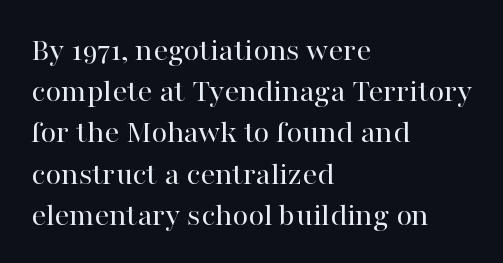
Q: Is the text bold? A: No.
Q: Is the text italic (slanted)? A: No, it is upright.
Q: Is the typeface a serif or a sans-serif typeface? A: Serif.
Q: Is the text underlined? A: No.
Q: How is the paragraph aligned? A: Left-aligned.
Q: Is the spacing between letters normal or unusually wide? A: Normal.
Q: Is the spacing between lines tight, normal or loose? A: Normal.
Q: Width (condensed, normal, or wide)? A: Normal.
Q: Stroke contrast? A: High.
Q: x-height? A: Medium.
Q: Monospaced? A: No.
